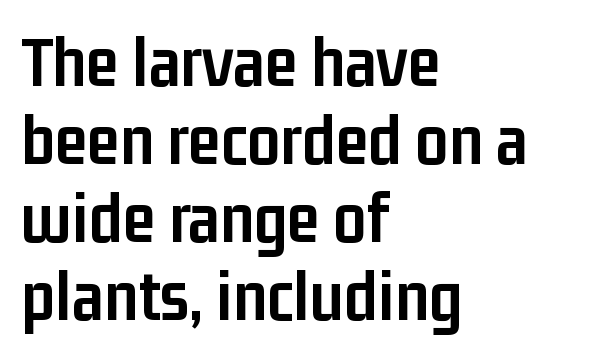
Q: Is the text bold? A: Yes.
Q: Is the text italic (slanted)? A: No, it is upright.
Q: Is the typeface a serif or a sans-serif typeface? A: Sans-serif.
Q: Is the text underlined? A: No.
Q: How is the paragraph aligned? A: Left-aligned.
Q: Is the spacing between letters normal or unusually wide? A: Normal.
Q: Is the spacing between lines tight, normal or loose? A: Tight.
Q: Width (condensed, normal, or wide)? A: Condensed.
Q: Stroke contrast? A: Low.
Q: x-height? A: Medium.
Q: Monospaced? A: No.
